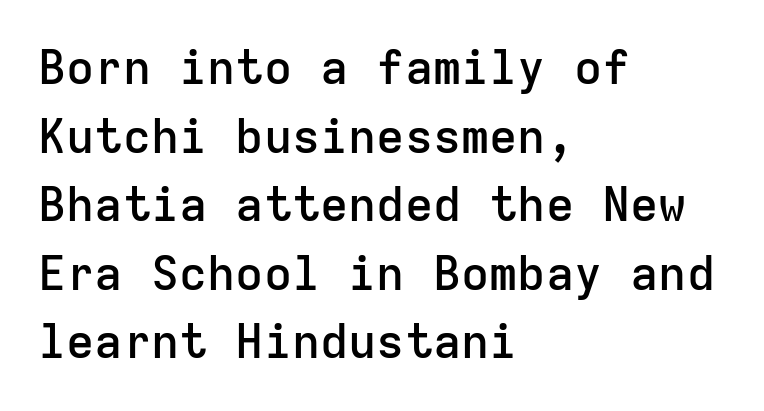
Q: Is the text bold? A: Semi-bold.
Q: Is the text italic (slanted)? A: No, it is upright.
Q: Is the typeface a serif or a sans-serif typeface? A: Sans-serif.
Q: Is the text underlined? A: No.
Q: How is the paragraph aligned? A: Left-aligned.
Q: Is the spacing between letters normal or unusually wide? A: Normal.
Q: Is the spacing between lines tight, normal or loose? A: Normal.
Q: Width (condensed, normal, or wide)? A: Normal.
Q: Stroke contrast? A: Low.
Q: x-height? A: Medium.
Q: Monospaced? A: Yes.
